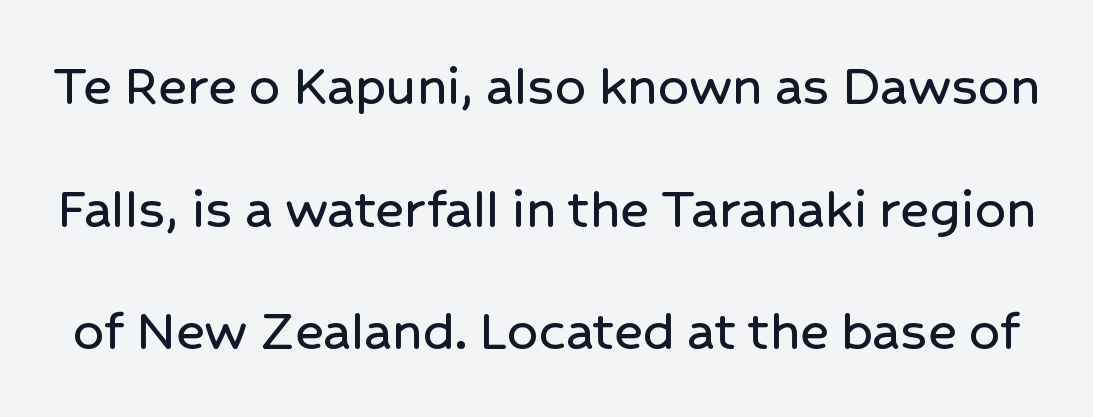
The space between consecutive lines is lavish. Beneath every word, the page is bare. The letters advance in unequal steps, a hallmark of proportional type. Posture: vertical.
